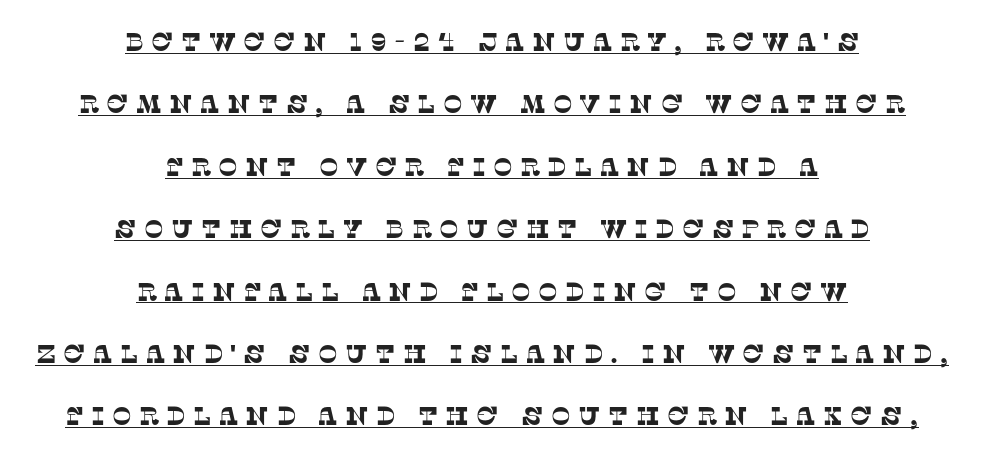
The image shows 26 px text type; set centered, loose line spacing (2.4x), unusually wide letter spacing (+0.28 em), underlined.
